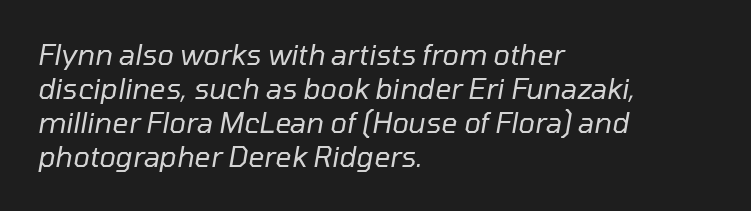
Proportional: the letters do not fall into vertical columns. Beneath every word, the page is bare. Letters have the restrained weight of plain body copy at most. If you drew a line through each stem, it would be angled.
